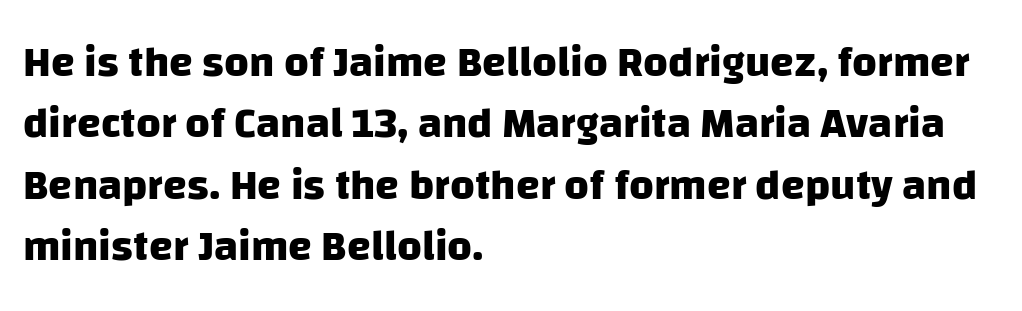
The image shows 43 px heavy sans-serif type; set left-aligned, normal line spacing (1.43x), normal letter spacing, not underlined; low stroke contrast and a large x-height.
